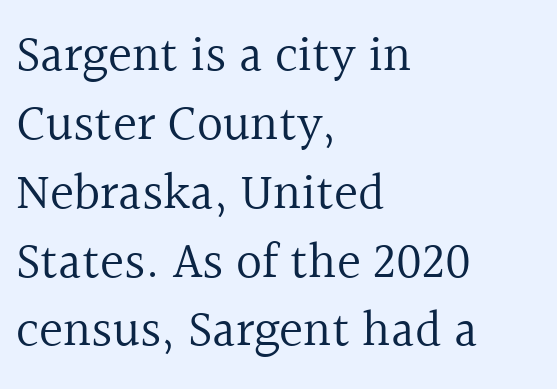
Q: Is the text bold? A: No.
Q: Is the text italic (slanted)? A: No, it is upright.
Q: Is the typeface a serif or a sans-serif typeface? A: Serif.
Q: Is the text underlined? A: No.
Q: How is the paragraph aligned? A: Left-aligned.
Q: Is the spacing between letters normal or unusually wide? A: Normal.
Q: Is the spacing between lines tight, normal or loose? A: Normal.
Q: Width (condensed, normal, or wide)? A: Normal.
Q: x-height? A: Medium.
Q: Monospaced? A: No.
